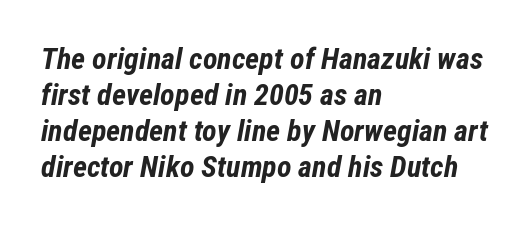
Q: Is the text bold? A: Yes.
Q: Is the text italic (slanted)? A: Yes, it leans right by about 12 degrees.
Q: Is the text underlined? A: No.
Q: How is the paragraph aligned? A: Left-aligned.
Q: Is the spacing between letters normal or unusually wide? A: Normal.
Q: Width (condensed, normal, or wide)? A: Condensed.
Q: Stroke contrast? A: Low.
Q: x-height? A: Medium.
Q: Monospaced? A: No.
